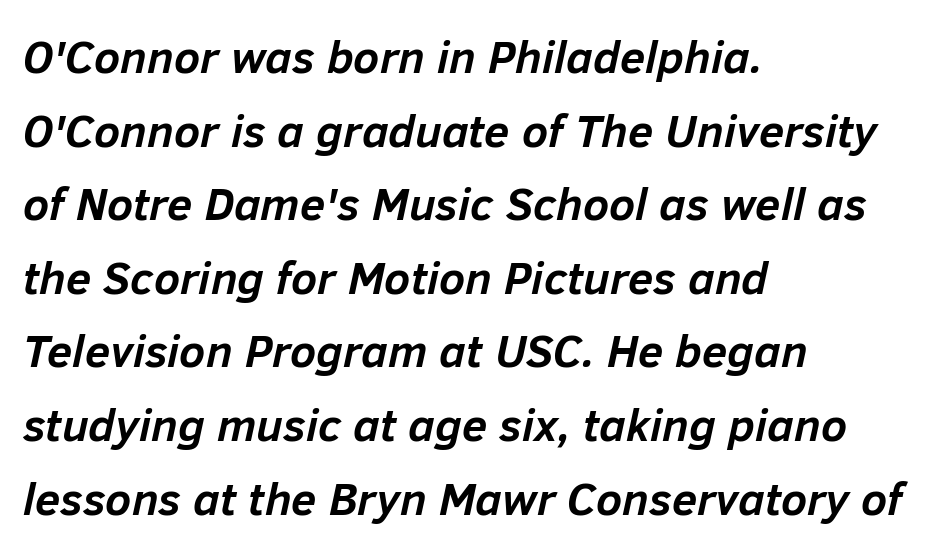
Looks like regular typesetting: each glyph gets only the width it needs. Has an underline been added? It has not. Each line starts at the same left margin while the right side varies. What stands out about the letter spacing? Nothing — it is the standard amount. The lettering tilts uniformly, giving the passage an italic look.
